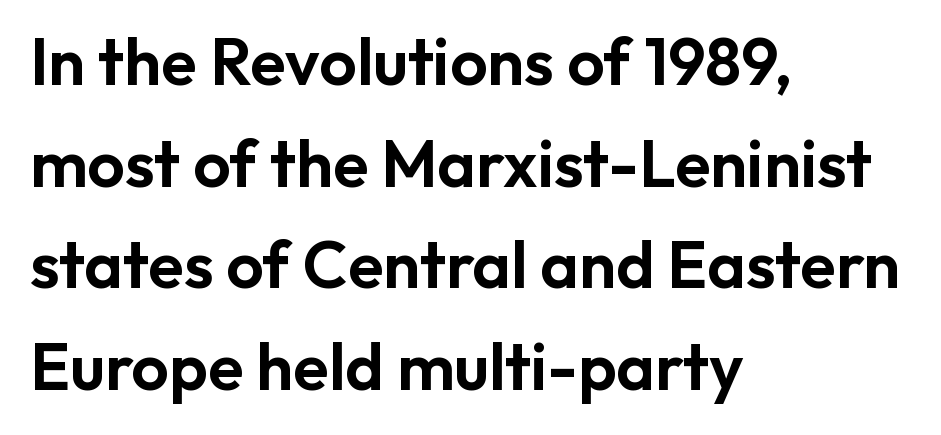
Q: Is the text italic (slanted)? A: No, it is upright.
Q: Is the typeface a serif or a sans-serif typeface? A: Sans-serif.
Q: Is the text underlined? A: No.
Q: How is the paragraph aligned? A: Left-aligned.
Q: Is the spacing between letters normal or unusually wide? A: Normal.
Q: Is the spacing between lines tight, normal or loose? A: Normal.
Q: Width (condensed, normal, or wide)? A: Normal.
Q: Stroke contrast? A: Low.
Q: x-height? A: Medium.
Q: Monospaced? A: No.
